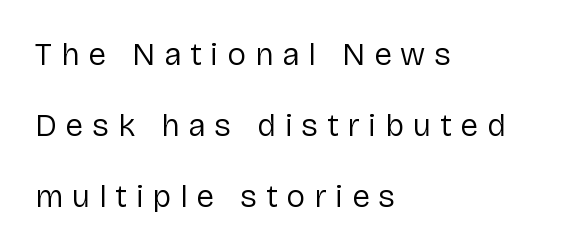
Q: Is the text bold? A: No.
Q: Is the text italic (slanted)? A: No, it is upright.
Q: Is the typeface a serif or a sans-serif typeface? A: Sans-serif.
Q: Is the text underlined? A: No.
Q: How is the paragraph aligned? A: Left-aligned.
Q: Is the spacing between letters normal or unusually wide? A: Unusually wide.
Q: Is the spacing between lines tight, normal or loose? A: Loose.
Q: Width (condensed, normal, or wide)? A: Normal.
Q: Stroke contrast? A: Low.
Q: x-height? A: Medium.
Q: Monospaced? A: No.
